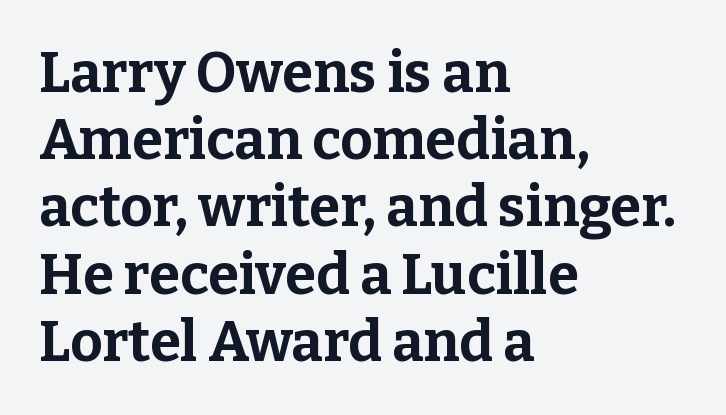
The image shows 56 px bold serif type, upright; set left-aligned, line spacing 1.2x, normal letter spacing, not underlined; low stroke contrast and a medium x-height.
